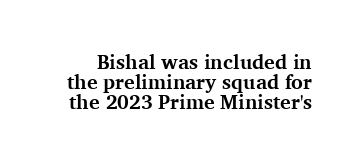
Q: Is the text bold? A: Yes.
Q: Is the text italic (slanted)? A: No, it is upright.
Q: Is the text underlined? A: No.
Q: Is the spacing between letters normal or unusually wide? A: Normal.
Q: Is the spacing between lines tight, normal or loose? A: Tight.
